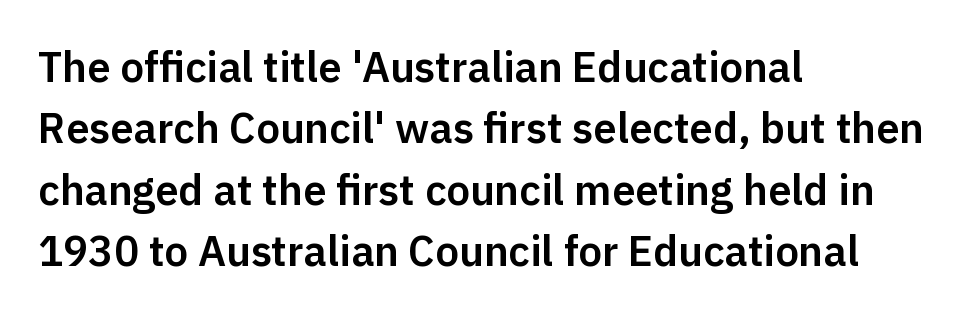
Q: Is the text italic (slanted)? A: No, it is upright.
Q: Is the typeface a serif or a sans-serif typeface? A: Sans-serif.
Q: Is the text underlined? A: No.
Q: How is the paragraph aligned? A: Left-aligned.
Q: Is the spacing between letters normal or unusually wide? A: Normal.
Q: Is the spacing between lines tight, normal or loose? A: Normal.
Q: Width (condensed, normal, or wide)? A: Normal.
Q: Stroke contrast? A: Low.
Q: x-height? A: Medium.
Q: Monospaced? A: No.
